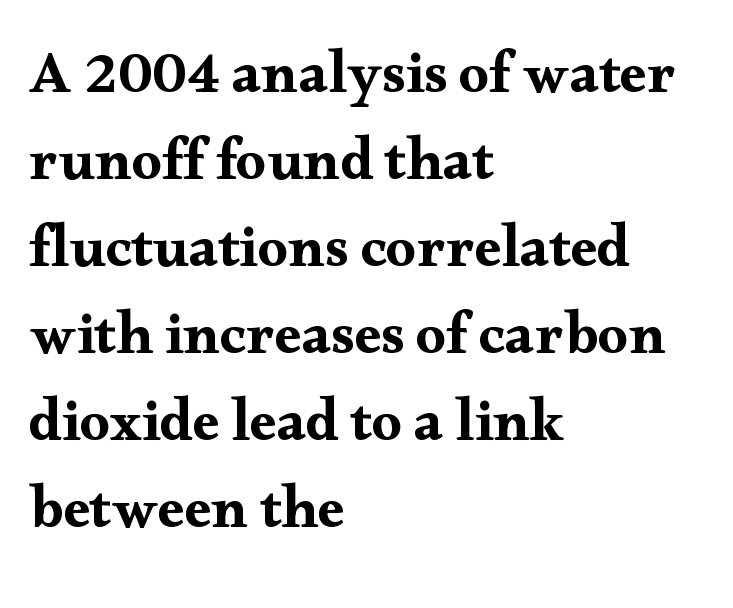
The image shows 60 px wide serif type, upright; set left-aligned, normal line spacing (1.45x), normal letter spacing, not underlined; medium stroke contrast and a small x-height.
